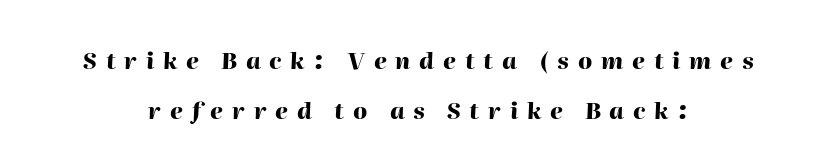
The image shows 23 px bold type, italic (leaning right); set centered, loose line spacing (2.17x), unusually wide letter spacing (+0.38 em), not underlined.
